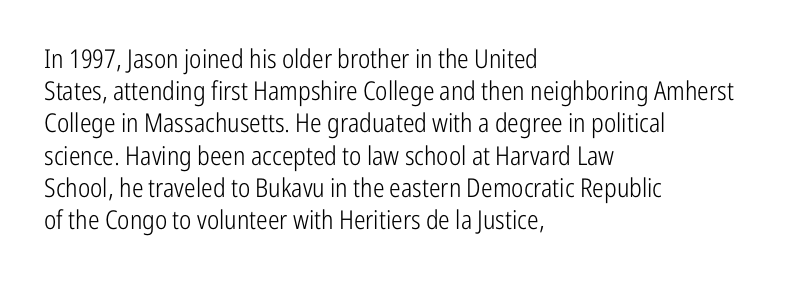
Q: Is the text bold? A: No.
Q: Is the text italic (slanted)? A: No, it is upright.
Q: Is the text underlined? A: No.
Q: How is the paragraph aligned? A: Left-aligned.
Q: Is the spacing between letters normal or unusually wide? A: Normal.
